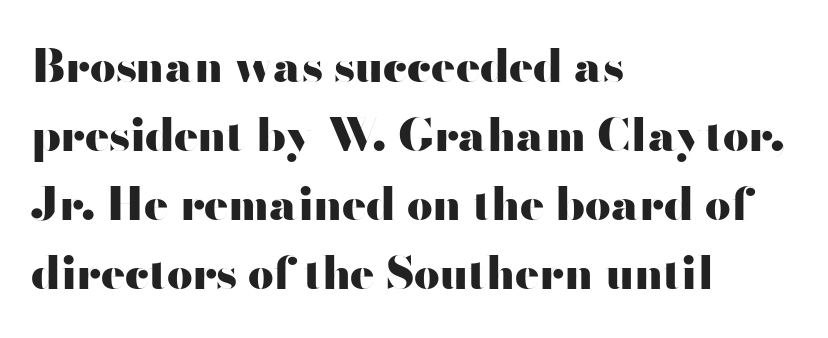
{"italic": "no", "bold": "yes", "weight": "heavy", "width": "wide", "stroke_contrast": "high", "x_height": "small", "monospaced": "no", "underline": "no", "align": "left", "line_spacing": "normal", "line_spacing_ratio": 1.53, "letter_spacing": "normal", "letter_spacing_em": 0.0, "glyph_px": 45}
